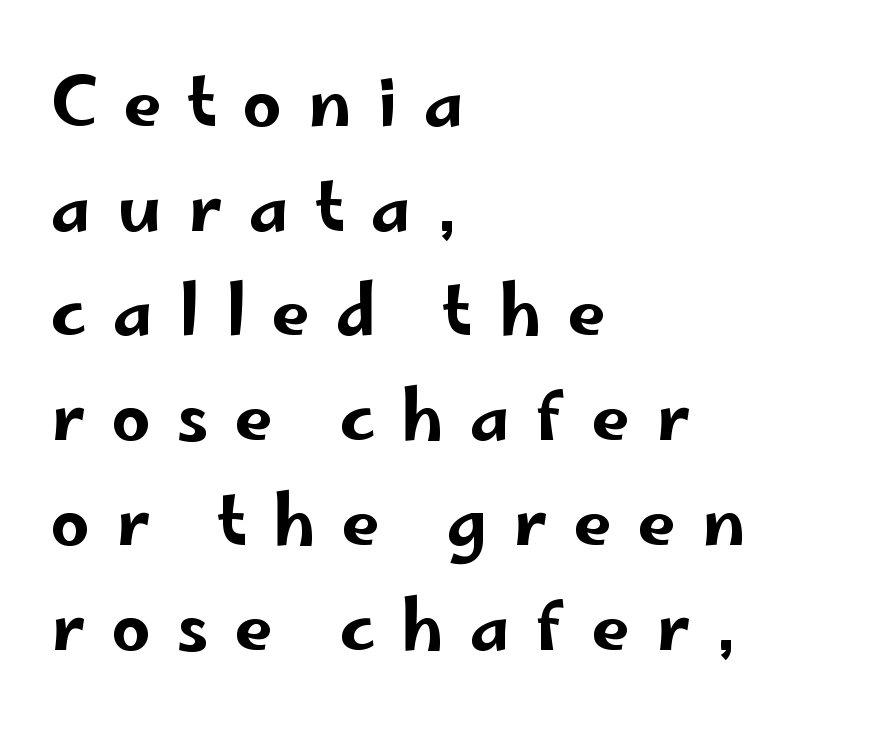
{"serif": "no", "italic": "no", "width": "wide", "stroke_contrast": "low", "x_height": "small", "monospaced": "no", "underline": "no", "align": "left", "line_spacing": "normal", "line_spacing_ratio": 1.54, "letter_spacing": "wide", "letter_spacing_em": 0.38, "glyph_px": 68}
